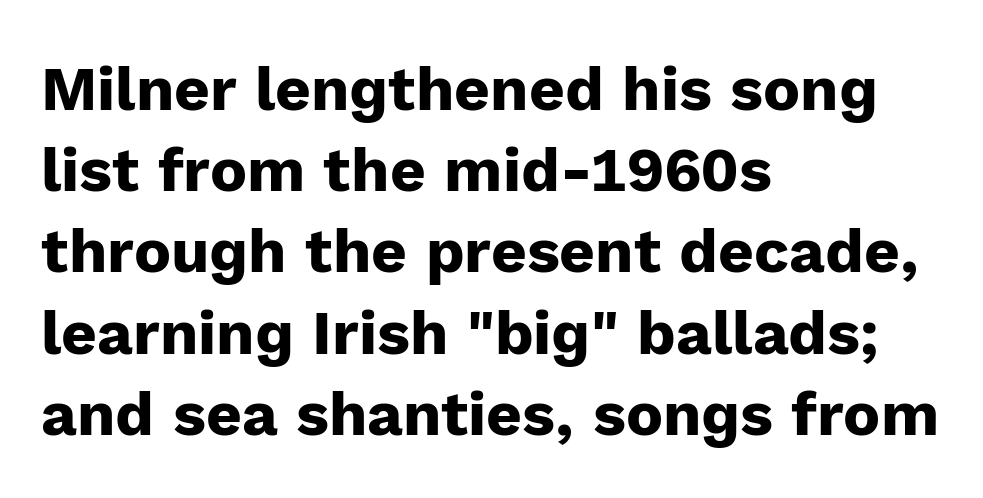
The image shows 62 px heavy sans-serif type, upright; set left-aligned, normal line spacing (1.31x), normal letter spacing, not underlined; low stroke contrast and a medium x-height.
